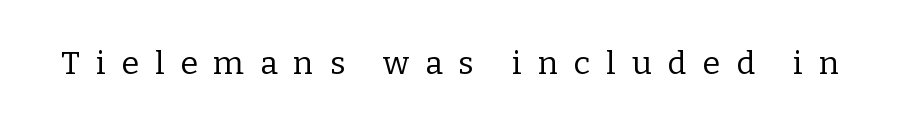
The image shows 32 px regular-weight serif type, upright; set unusually wide letter spacing (+0.5 em), not underlined; low stroke contrast and a medium x-height.
